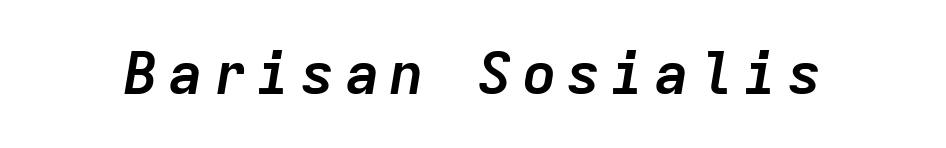
Q: Is the text bold? A: Yes.
Q: Is the text italic (slanted)? A: Yes, it leans right by about 9 degrees.
Q: Is the text underlined? A: No.
Q: Width (condensed, normal, or wide)? A: Normal.
Q: Stroke contrast? A: Low.
Q: x-height? A: Medium.
Q: Monospaced? A: Yes.
